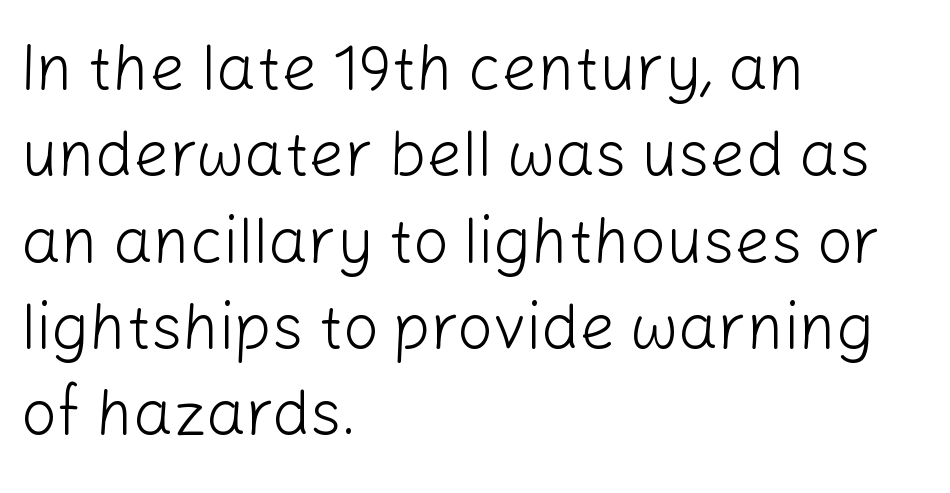
Q: Is the text bold? A: No.
Q: Is the text italic (slanted)? A: No, it is upright.
Q: Is the typeface a serif or a sans-serif typeface? A: Sans-serif.
Q: Is the text underlined? A: No.
Q: How is the paragraph aligned? A: Left-aligned.
Q: Is the spacing between letters normal or unusually wide? A: Normal.
Q: Is the spacing between lines tight, normal or loose? A: Normal.
Q: Width (condensed, normal, or wide)? A: Normal.
Q: Stroke contrast? A: Low.
Q: x-height? A: Medium.
Q: Monospaced? A: No.
